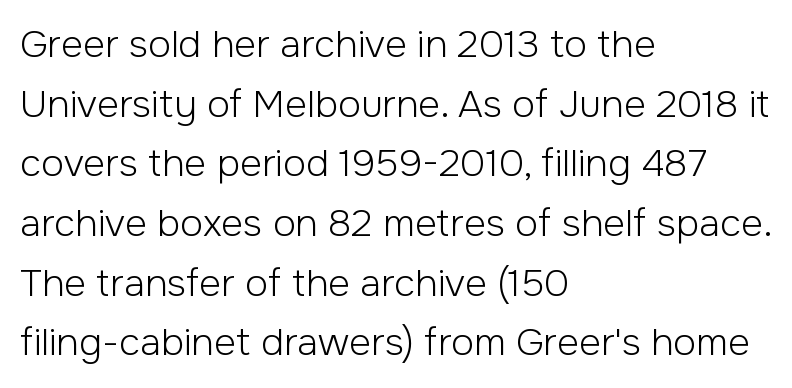
Q: Is the text bold? A: No.
Q: Is the text italic (slanted)? A: No, it is upright.
Q: Is the typeface a serif or a sans-serif typeface? A: Sans-serif.
Q: Is the text underlined? A: No.
Q: How is the paragraph aligned? A: Left-aligned.
Q: Is the spacing between letters normal or unusually wide? A: Normal.
Q: Is the spacing between lines tight, normal or loose? A: Normal.
Q: Width (condensed, normal, or wide)? A: Normal.
Q: Stroke contrast? A: Low.
Q: x-height? A: Medium.
Q: Monospaced? A: No.
